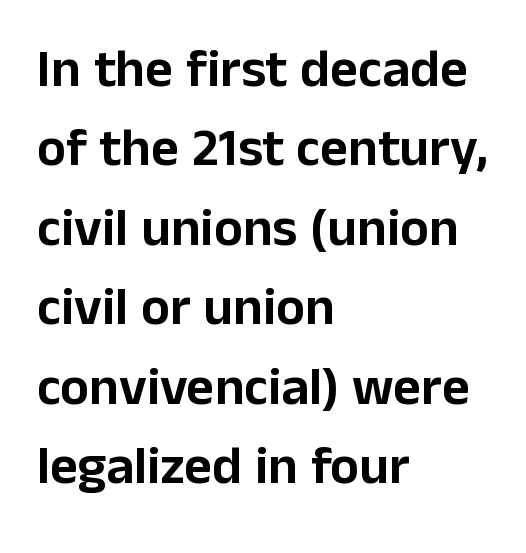
{"serif": "no", "italic": "no", "width": "normal", "stroke_contrast": "low", "x_height": "medium", "monospaced": "no", "underline": "no", "align": "left", "line_spacing": "normal", "line_spacing_ratio": 1.47, "letter_spacing": "normal", "letter_spacing_em": 0.0, "glyph_px": 54}
